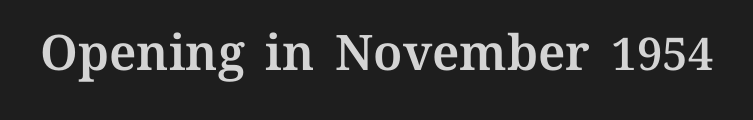
A bare baseline throughout the passage. This is the regular roman posture of the typeface. Is this a fixed-width face? No — the glyphs have proportional, varying widths. Students, note that the glyphs here touch the page at normal intervals.
